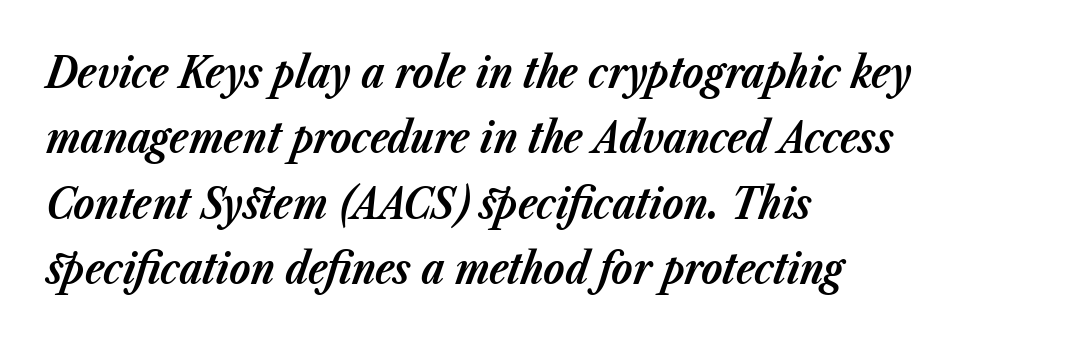
Q: Is the text bold? A: Yes.
Q: Is the text italic (slanted)? A: Yes, it leans right by about 23 degrees.
Q: Is the text underlined? A: No.
Q: How is the paragraph aligned? A: Left-aligned.
Q: Is the spacing between letters normal or unusually wide? A: Normal.
Q: Is the spacing between lines tight, normal or loose? A: Normal.
Q: Width (condensed, normal, or wide)? A: Normal.
Q: Stroke contrast? A: Low.
Q: x-height? A: Medium.
Q: Monospaced? A: No.
